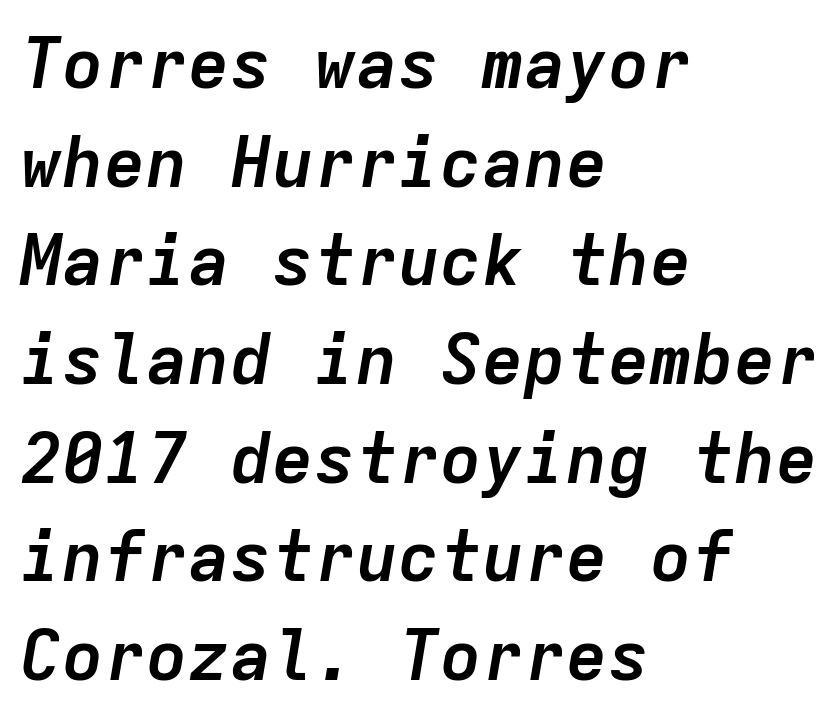
Q: Is the text bold? A: Yes.
Q: Is the text italic (slanted)? A: Yes, it leans right by about 9 degrees.
Q: Is the text underlined? A: No.
Q: How is the paragraph aligned? A: Left-aligned.
Q: Is the spacing between letters normal or unusually wide? A: Normal.
Q: Is the spacing between lines tight, normal or loose? A: Normal.
Q: Width (condensed, normal, or wide)? A: Normal.
Q: Stroke contrast? A: Low.
Q: x-height? A: Medium.
Q: Monospaced? A: Yes.
